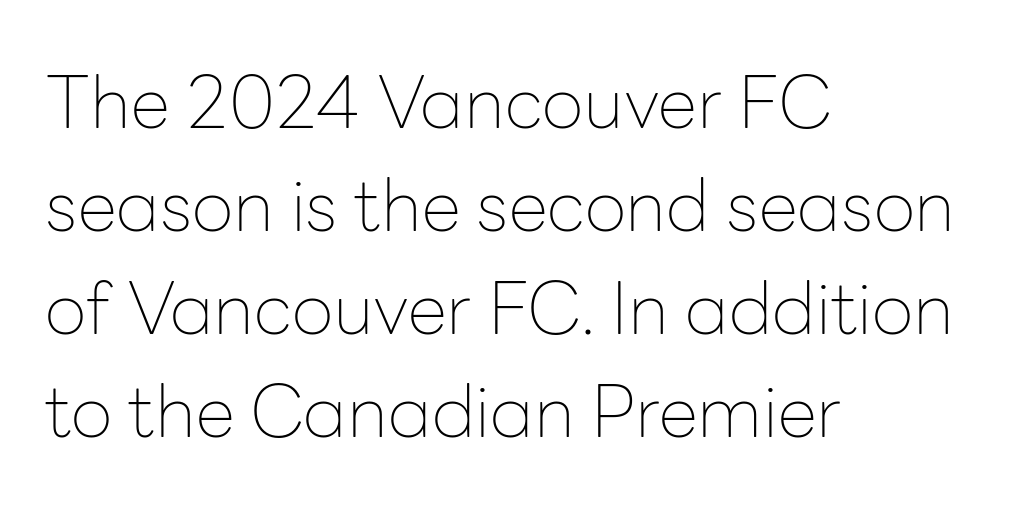
This is not heavy type; no bold has been used. Is the letter spacing exaggerated? No — it looks like the ordinary default. The glyphs are unaccompanied by any horizontal stroke below them. One-word summary of the alignment: left. The rendering uses natural spacing where letterforms have individual widths. Ordinary non-slanted type is in use.
